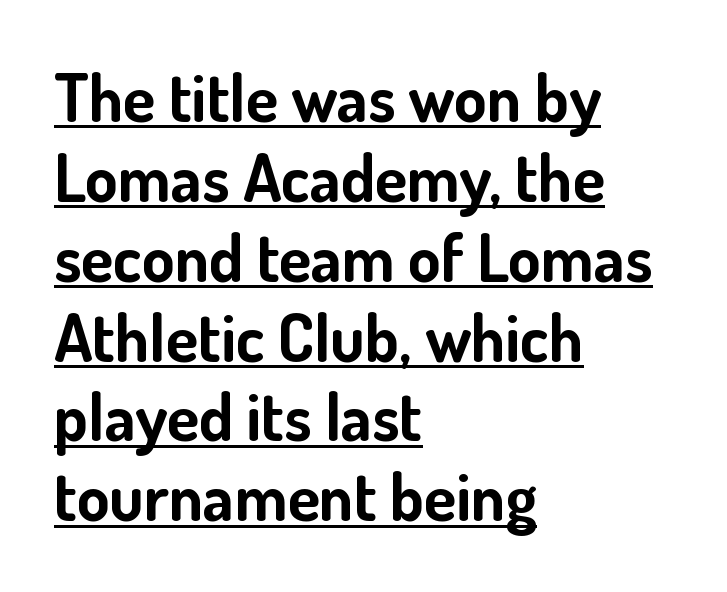
The image shows 66 px bold sans-serif type, upright; set left-aligned, line spacing 1.21x, normal letter spacing, underlined; low stroke contrast and a small x-height.
